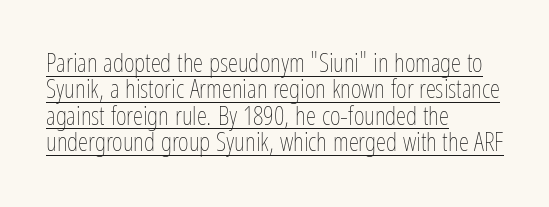
Short note: letters normally spaced. Rendered with straight, roman letterforms. The text block is weighted toward the left margin, trailing off unevenly rightward. Interline gaps are noticeably narrow in this sample. Somebody hit Ctrl+U on this one — the words are underlined.
